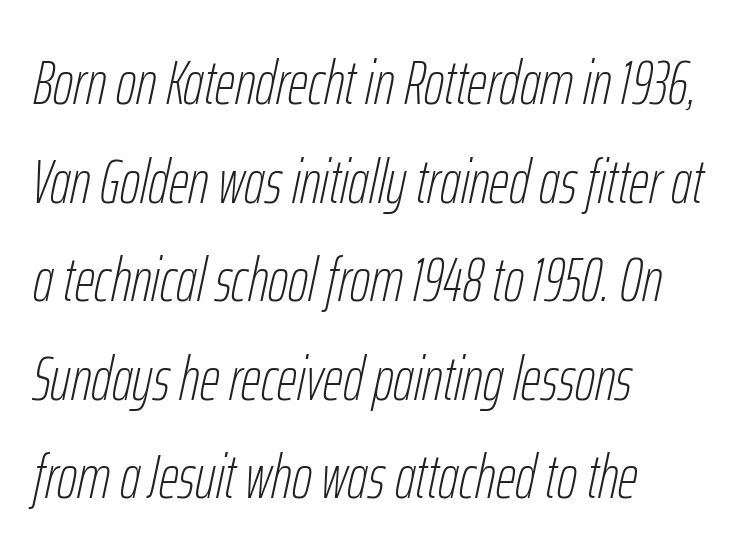
No extra ink here — the face is not bold. Horizontal bands of white between lines are of average thickness. Slanted lettering throughout. Typeset ragged right — the left edge is the straight one. Is the letter spacing exaggerated? No — it looks like the ordinary default.
